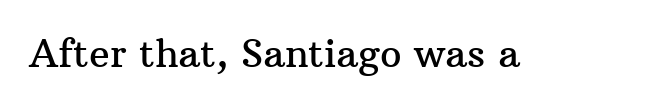
These lines are composed in type with serifs. Observe the ordinary spacing: letters are neighbours, not strangers. Clear beneath every line of the passage. Varying glyph widths throughout — classic text-font behaviour.
